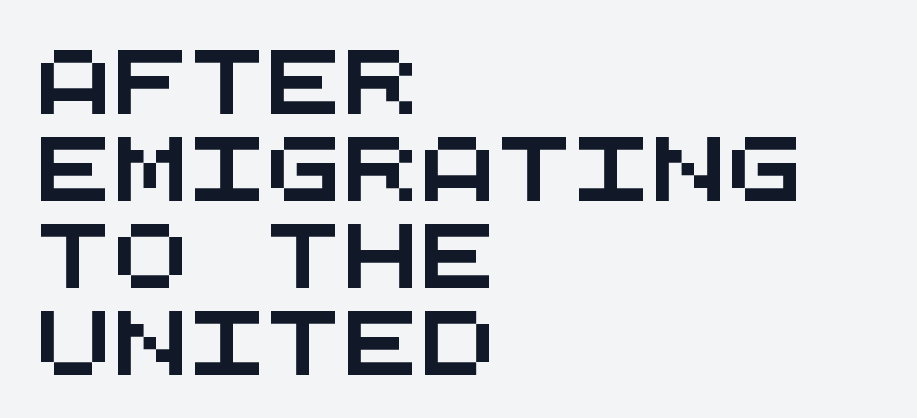
{"serif": "no", "width": "wide", "stroke_contrast": "medium", "x_height": "large", "monospaced": "yes", "underline": "no", "align": "left", "line_spacing": "normal", "line_spacing_ratio": 1.36, "letter_spacing": "normal", "letter_spacing_em": 0.0, "glyph_px": 64}
